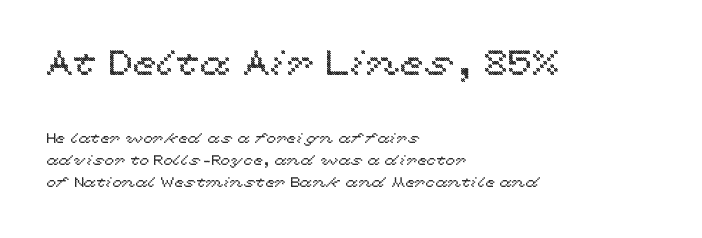
{"width": "wide", "x_height": "medium", "monospaced": "no", "underline": "no", "align": "left", "line_spacing": "normal", "line_spacing_ratio": 1.59, "letter_spacing": "normal", "letter_spacing_em": 0.0, "larger_block": "first", "size_ratio": 2.5, "glyph_px": 35}
